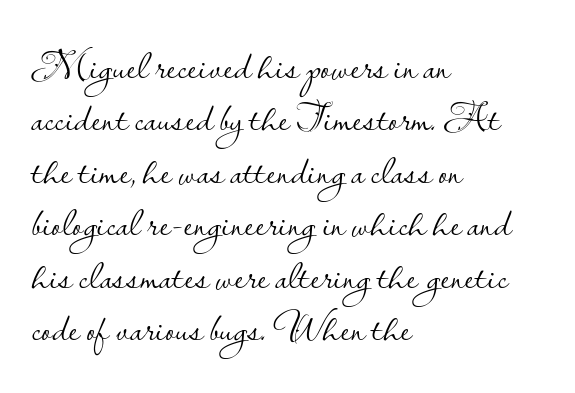
{"serif": "no", "bold": "no", "weight": "light", "width": "normal", "stroke_contrast": "low", "x_height": "small", "monospaced": "no", "underline": "no", "align": "left", "line_spacing": "normal", "line_spacing_ratio": 1.25, "letter_spacing": "normal", "letter_spacing_em": 0.0, "glyph_px": 42}
